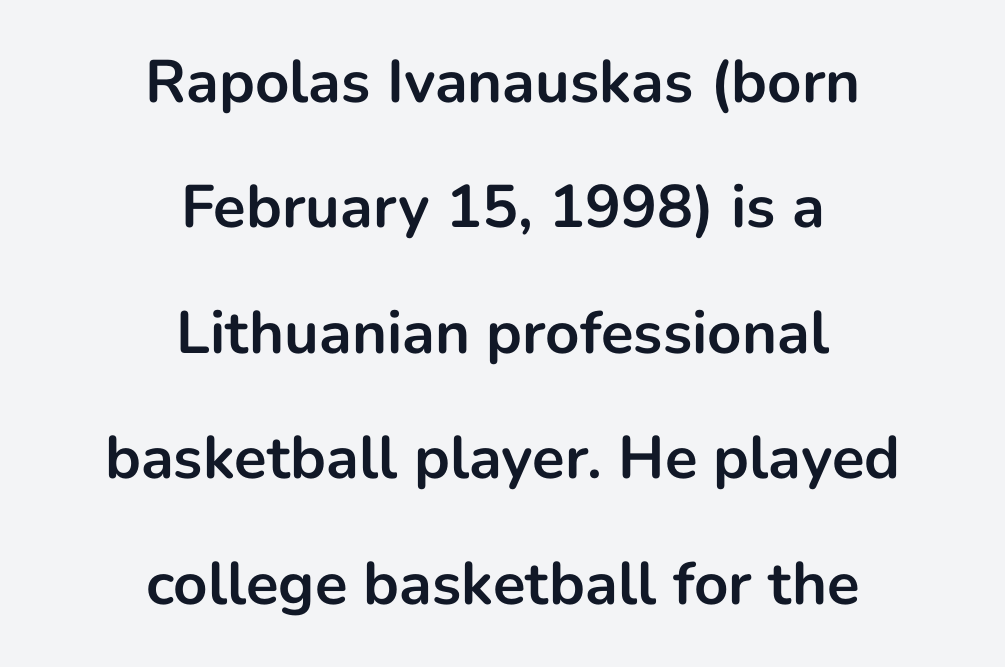
The passage shown is typeset with a sans-serif family. Short note: letters normally spaced. Beneath every word, the page is bare. Proportional: the letters do not fall into vertical columns. The rendering positions every line midway between the sides.
